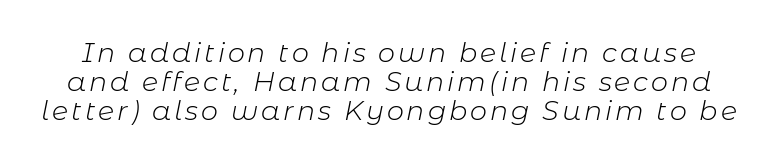
Clear beneath every line of the passage. Every character sits at an angle, as italics do. Weight: regular or lighter. Horizontal bands of white between lines are thin slivers.
